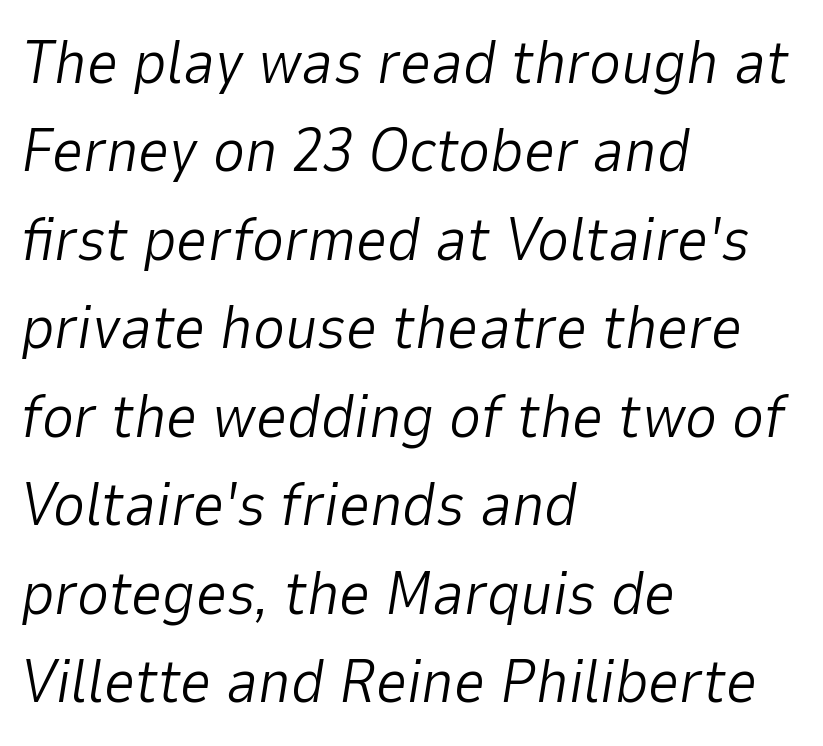
The image shows 61 px light type, italic (leaning right); set left-aligned, normal line spacing (1.45x), normal letter spacing, not underlined; low stroke contrast and a medium x-height.
